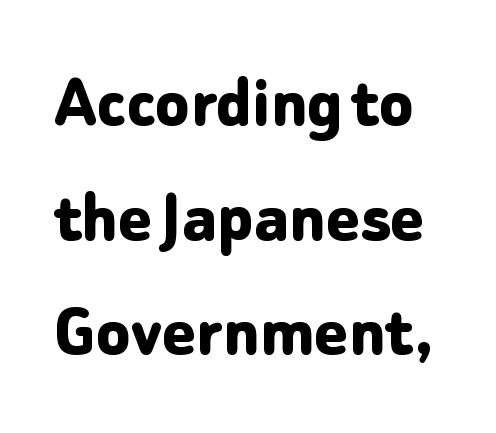
Varying glyph widths throughout — classic text-font behaviour. Standard letterfit; no display-style spreading of the glyphs. Ordinary non-slanted type is in use. The rows are spaced the way most documents space them. This rendering employs a face without finishing strokes, i.e., a sans-serif. The foot of each line stays bare and open.
